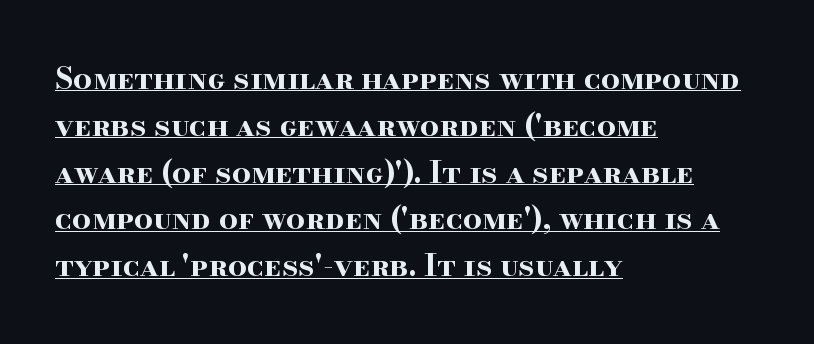
Q: Is the text bold? A: Yes.
Q: Is the text italic (slanted)? A: No, it is upright.
Q: Is the typeface a serif or a sans-serif typeface? A: Serif.
Q: Is the text underlined? A: Yes.
Q: How is the paragraph aligned? A: Left-aligned.
Q: Is the spacing between letters normal or unusually wide? A: Normal.
Q: Is the spacing between lines tight, normal or loose? A: Normal.
Q: Width (condensed, normal, or wide)? A: Wide.
Q: Stroke contrast? A: High.
Q: x-height? A: Small.
Q: Monospaced? A: No.
